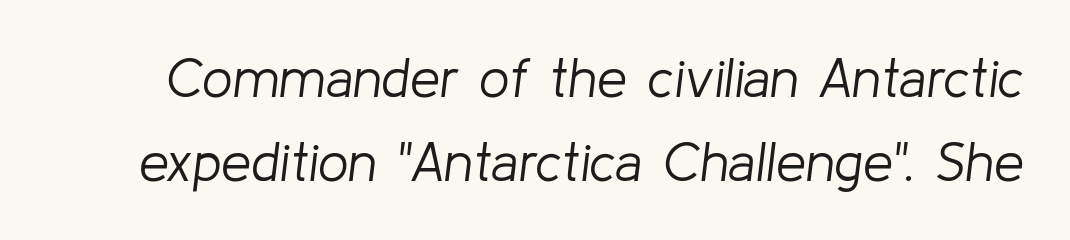
Q: Is the text bold? A: No.
Q: Is the text italic (slanted)? A: Yes, it leans right by about 8 degrees.
Q: Is the text underlined? A: No.
Q: Is the spacing between letters normal or unusually wide? A: Normal.
Q: Is the spacing between lines tight, normal or loose? A: Normal.
Q: Width (condensed, normal, or wide)? A: Normal.
Q: Stroke contrast? A: Low.
Q: x-height? A: Medium.
Q: Monospaced? A: No.
